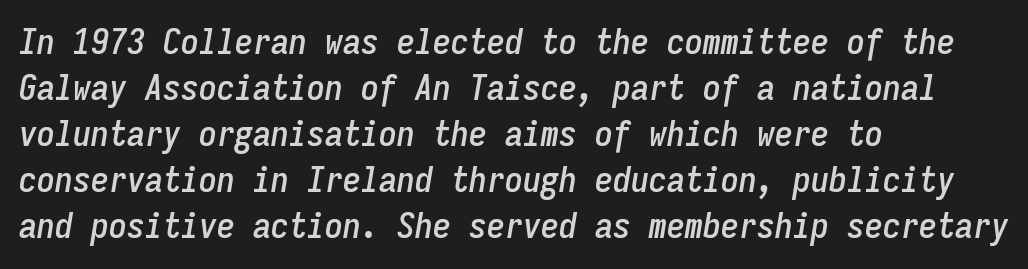
{"italic": "yes", "lean": "right", "slant_degrees": 9, "width": "condensed", "stroke_contrast": "low", "x_height": "medium", "monospaced": "yes", "underline": "no", "align": "left", "line_spacing": "normal", "line_spacing_ratio": 1.28, "letter_spacing": "normal", "letter_spacing_em": 0.0, "glyph_px": 36}
